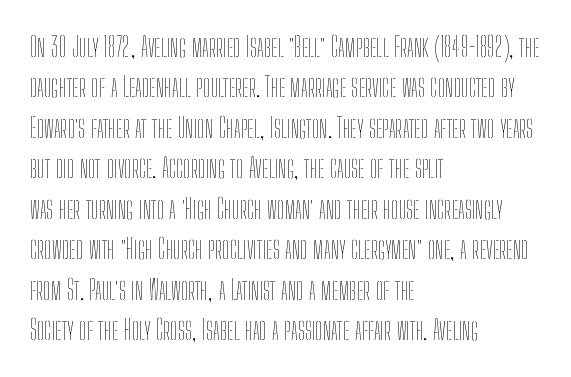
The image shows 27 px text type, upright; set left-aligned, normal line spacing (1.5x), normal letter spacing, not underlined.
